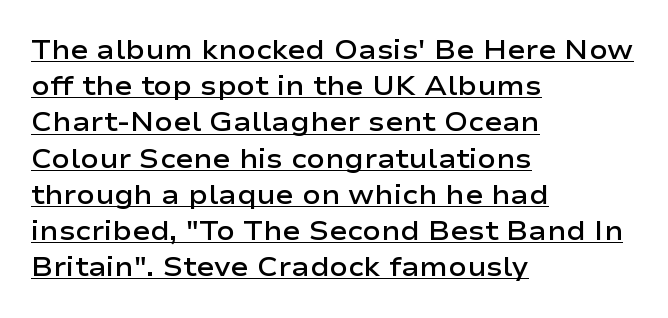
{"italic": "no", "bold": "semi", "underline": "yes", "align": "left", "line_spacing": "normal", "line_spacing_ratio": 1.34, "letter_spacing": "normal", "letter_spacing_em": 0.0, "glyph_px": 27}
